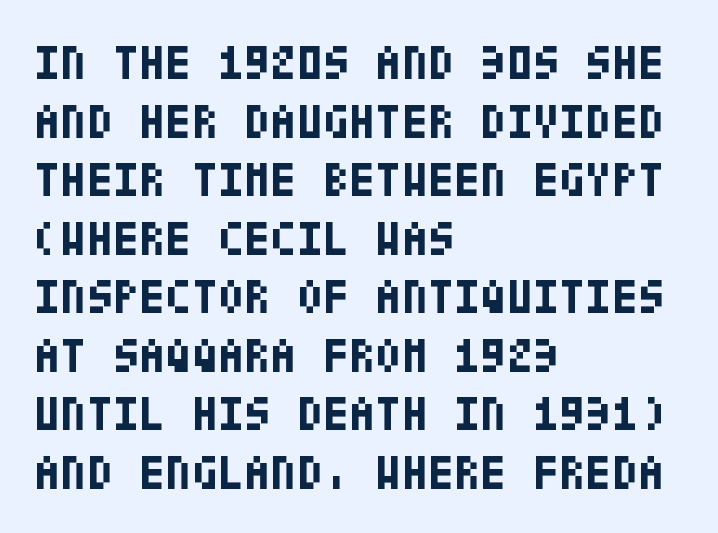
The compositor pushed each line to the left boundary. Glance below the letters and you will spot only blank space. Examine the stroke ends and you'll find no serifs. There is no visible air inserted between adjacent glyphs. The passage shown is emphatically bold. The letters stand upright; this is a roman face.
